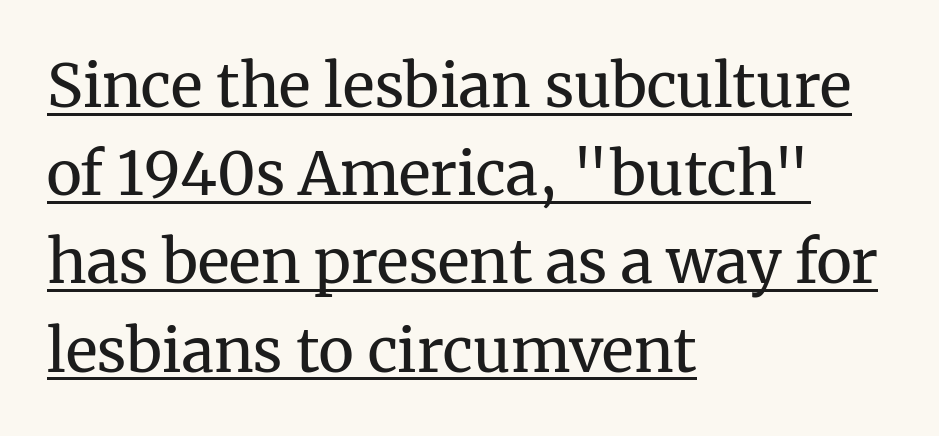
The image shows 60 px regular-weight serif type, upright; set left-aligned, normal line spacing (1.47x), normal letter spacing, underlined; medium stroke contrast and a medium x-height.
